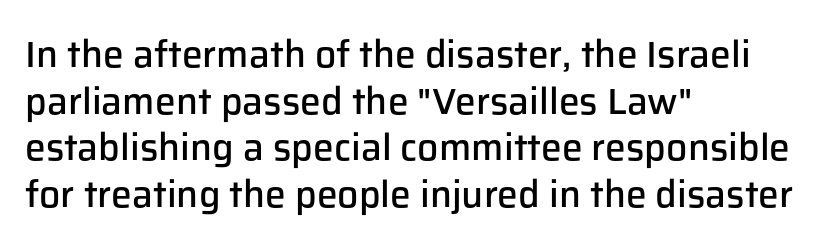
The image shows 37 px semibold sans-serif type, upright; set left-aligned, normal line spacing (1.26x), normal letter spacing, not underlined; low stroke contrast and a medium x-height.
